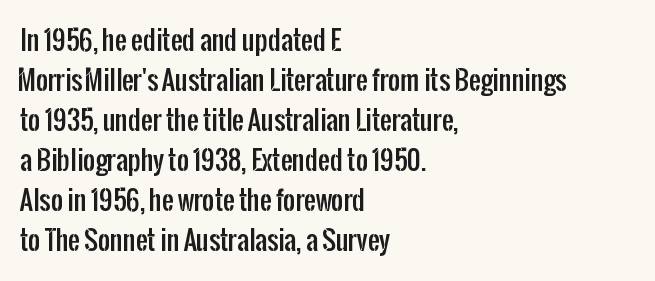
Descender tails drop into unmarked territory. Each word holds together tightly as a unit, with standard inter-letter gaps. Style check: upright. A student would call this left alignment; a typographer would say flush left, rag right. If you measured baseline to baseline, you'd find a middling distance.
